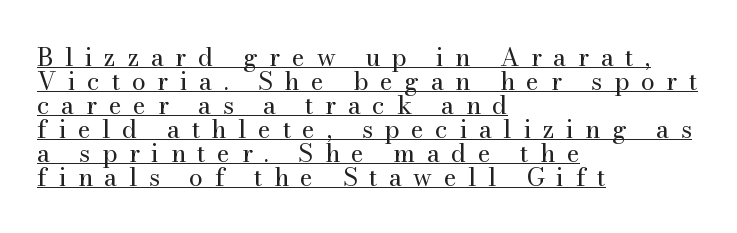
Q: Is the text bold? A: No.
Q: Is the text italic (slanted)? A: No, it is upright.
Q: Is the text underlined? A: Yes.
Q: How is the paragraph aligned? A: Left-aligned.
Q: Is the spacing between letters normal or unusually wide? A: Unusually wide.
Q: Is the spacing between lines tight, normal or loose? A: Tight.
